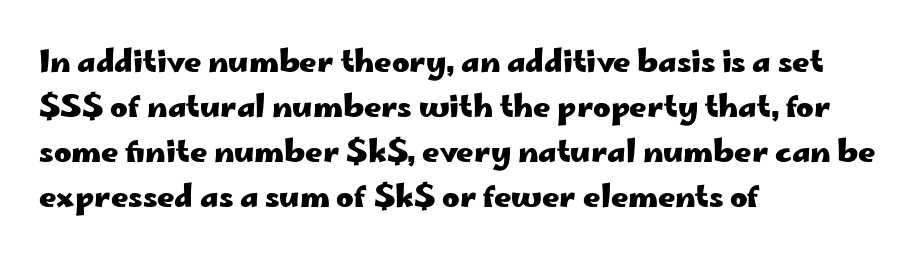
{"serif": "no", "italic": "no", "bold": "yes", "weight": "heavy", "width": "wide", "stroke_contrast": "low", "x_height": "small", "monospaced": "no", "underline": "no", "align": "left", "line_spacing": "normal", "line_spacing_ratio": 1.5, "letter_spacing": "normal", "letter_spacing_em": 0.0, "glyph_px": 30}
